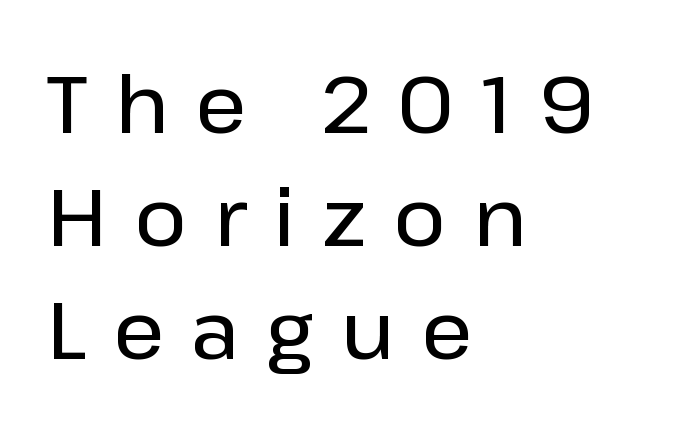
Q: Is the text italic (slanted)? A: No, it is upright.
Q: Is the typeface a serif or a sans-serif typeface? A: Sans-serif.
Q: Is the text underlined? A: No.
Q: How is the paragraph aligned? A: Left-aligned.
Q: Is the spacing between letters normal or unusually wide? A: Unusually wide.
Q: Is the spacing between lines tight, normal or loose? A: Normal.
Q: Width (condensed, normal, or wide)? A: Normal.
Q: Stroke contrast? A: Low.
Q: x-height? A: Medium.
Q: Monospaced? A: No.
